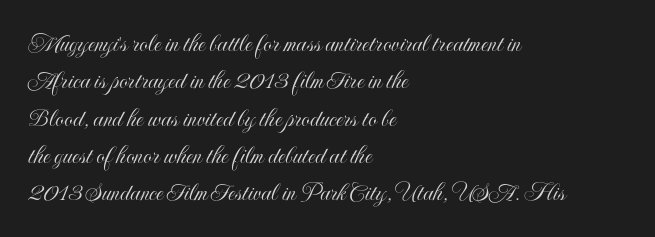
The image shows 27 px text type; set left-aligned, normal line spacing (1.38x), normal letter spacing, not underlined.
